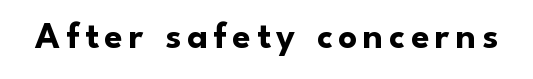
The font's upright variant was chosen for this text. In terms of weight, the rendering is a true, heavy bold. Proportional: the letters do not fall into vertical columns. No feet cap the strokes, marking this as sans-serif type.
